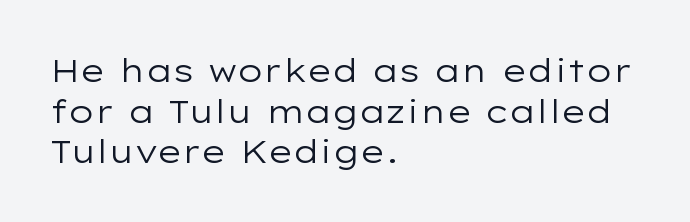
The image shows 32 px regular-weight, wide sans-serif type, upright; set left-aligned, normal line spacing (1.27x), normal letter spacing, not underlined; low stroke contrast and a medium x-height.
